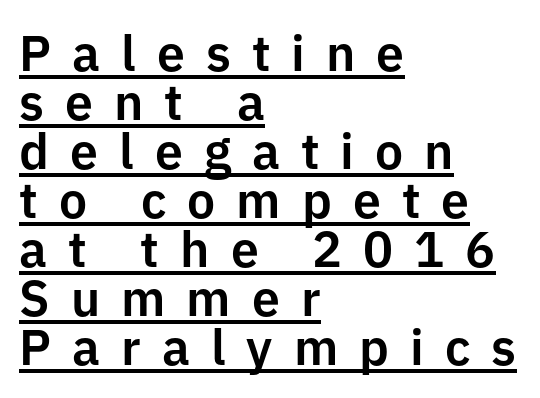
Tracking value appears strongly positive — letters spread wide. Horizontal alignment here is leftward, the default for most running prose. Looks like someone drew a line under every word here. Posture: upright roman.
